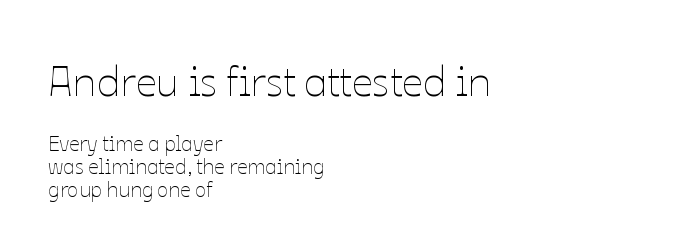
Reading down the column, the eye jumps only a short way to each next line. Do the characters align in a grid? No, the font is proportional. The typesetting does not lean heavy: it is not bold. Is the lower block the larger one? No — the upper block carries the bigger type. The area under the type is left untouched. Which margin do the lines hug? The left one — the right edge is uneven.
